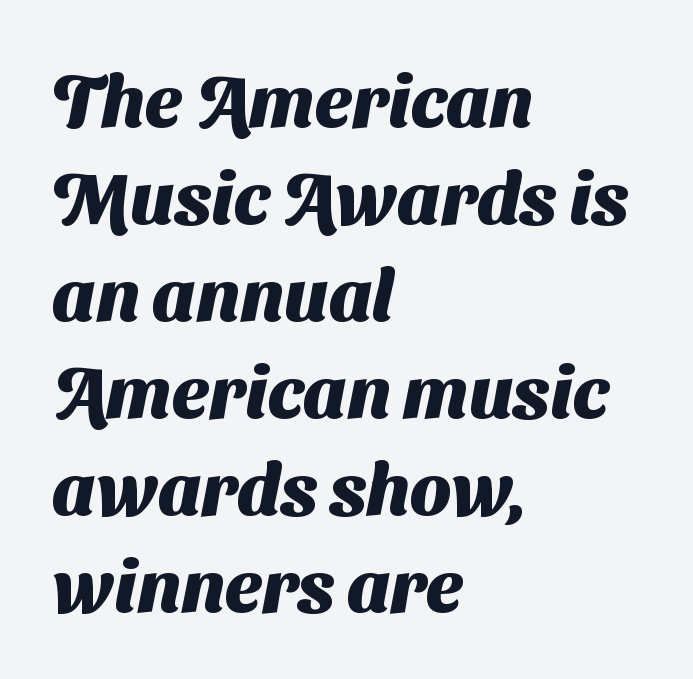
Has an underline been added? It has not. Typeset ragged right — the left edge is the straight one. The letters carry no serifs — their stems end cleanly without finishing strokes. Rows of type keep a routine distance in the vertical direction. Is the type bold? Yes — the strokes are clearly thick and heavy. Here the designer chose a conventional face with non-uniform glyph widths.
